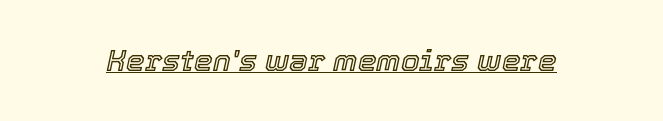
The gaps between neighbouring characters are ordinary and unremarkable. Spacing verdict: proportional, widths tailored to each character. A typographer would call this underscored text. Compared with ordinary roman type, these characters are visibly tilted.
